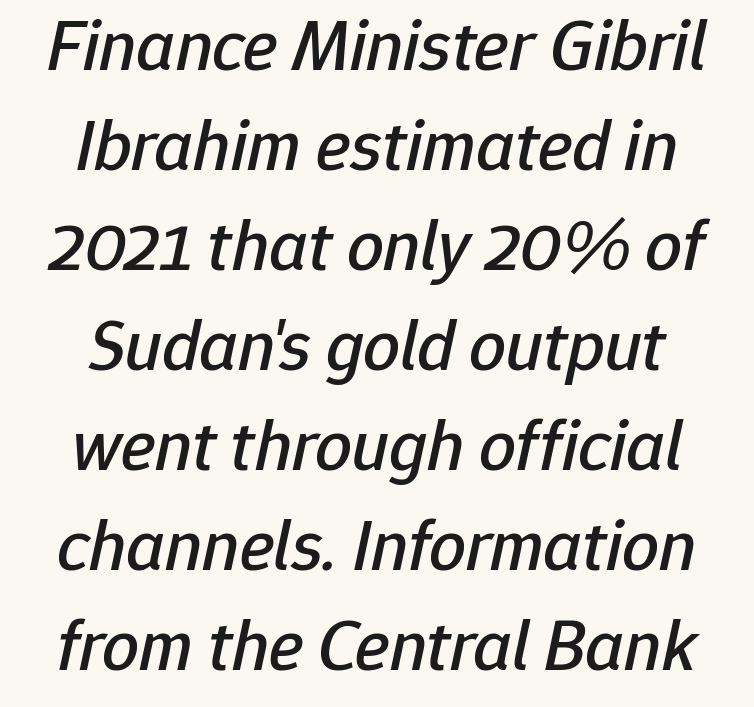
The image shows 73 px text type, italic (leaning right); set centered, normal line spacing (1.37x), normal letter spacing, not underlined; low stroke contrast and a medium x-height.
